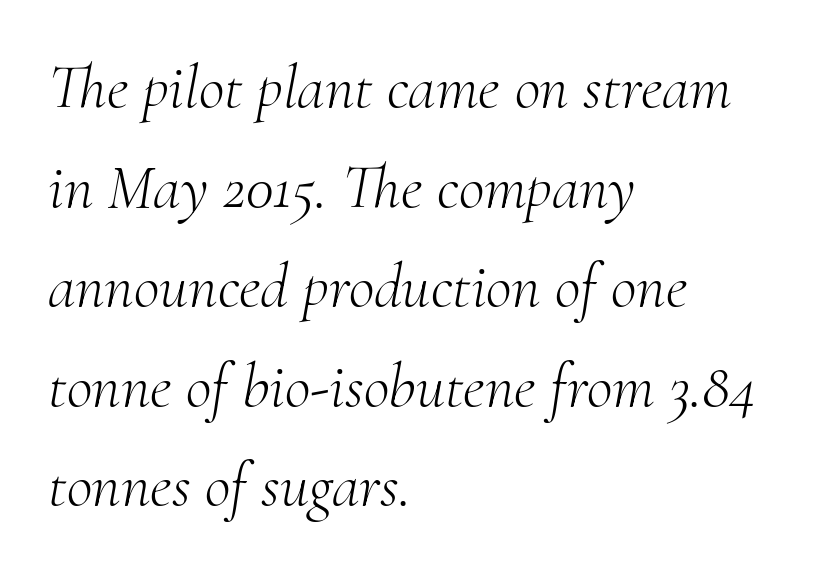
{"serif": "yes", "italic": "yes", "lean": "right", "slant_degrees": 10, "bold": "no", "weight": "light", "width": "normal", "stroke_contrast": "medium", "x_height": "small", "monospaced": "no", "underline": "no", "align": "left", "line_spacing": "normal", "line_spacing_ratio": 1.58, "letter_spacing": "normal", "letter_spacing_em": 0.0, "glyph_px": 63}
